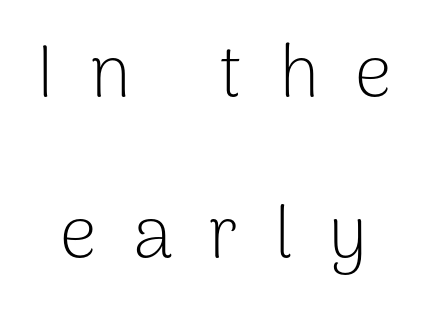
Lines of text with bare space underneath. Compared with a typical body face, this is equally light or lighter still. The letters stand upright; this is a roman face. Does the leading feel generous? Absolutely, it's lavish. A typesetter would call this proportional, since set widths differ per character. In terms of letterform style, serifs are entirely absent.
